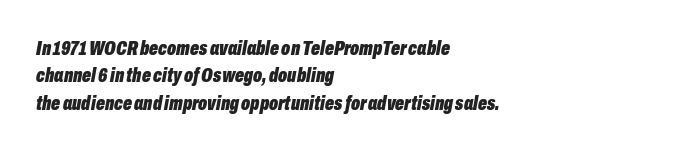
The image shows 21 px bold type, italic (leaning right); set left-aligned, normal line spacing (1.3x), normal letter spacing, not underlined.
